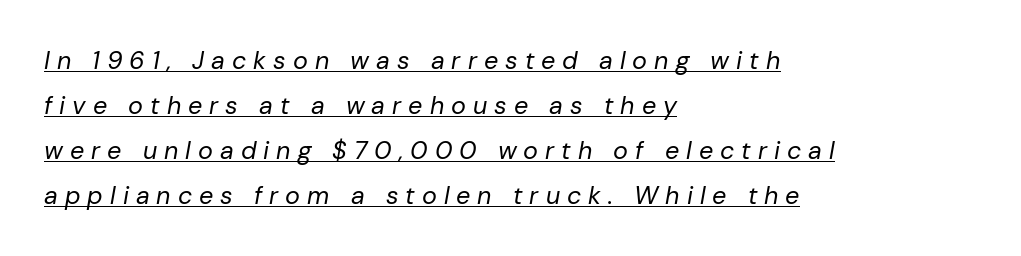
{"italic": "yes", "lean": "right", "slant_degrees": 10, "bold": "no", "underline": "yes", "align": "left", "line_spacing_ratio": 1.8, "letter_spacing": "wide", "letter_spacing_em": 0.28, "glyph_px": 25}
